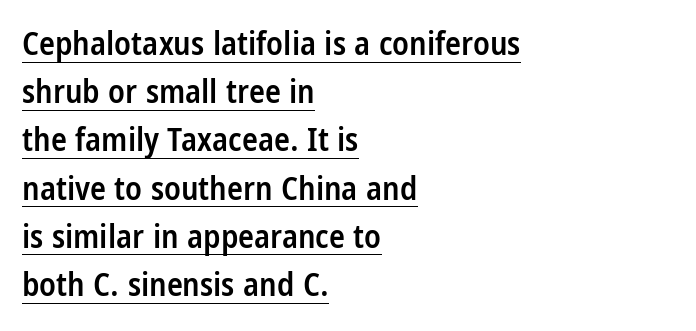
{"serif": "no", "italic": "no", "bold": "semi", "weight": "semibold", "width": "condensed", "stroke_contrast": "low", "x_height": "large", "monospaced": "no", "underline": "yes", "align": "left", "line_spacing": "normal", "line_spacing_ratio": 1.46, "letter_spacing": "normal", "letter_spacing_em": 0.0, "glyph_px": 33}
